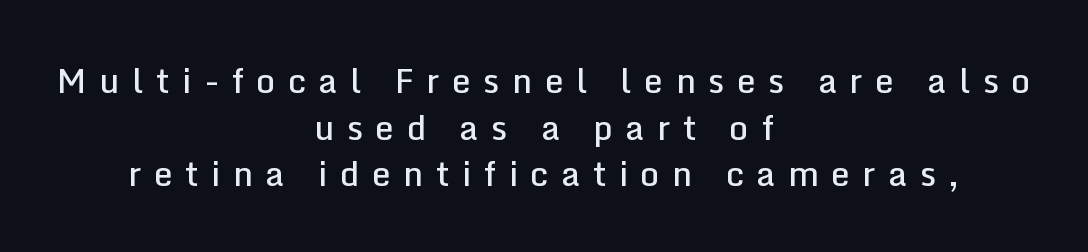
The image shows 34 px semibold sans-serif type, upright; set centered, normal line spacing (1.37x), unusually wide letter spacing (+0.36 em), not underlined; low stroke contrast and a medium x-height.
